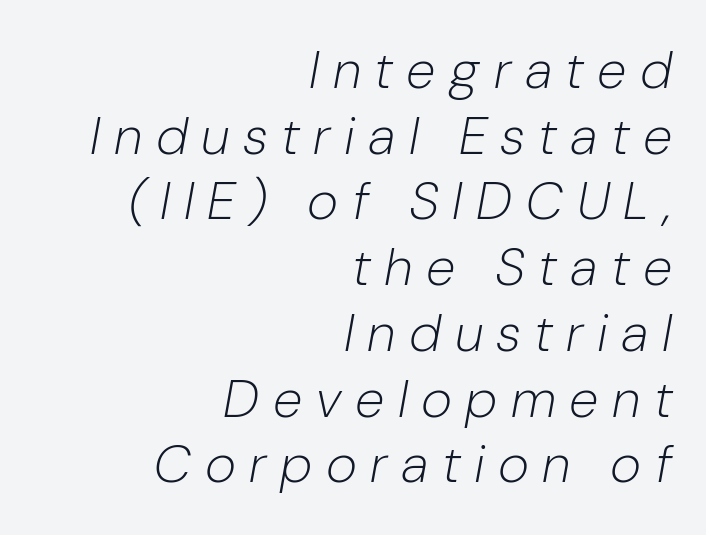
The image shows 53 px light, condensed type, italic (leaning right); set right-aligned, line spacing 1.24x, unusually wide letter spacing (+0.29 em), not underlined; low stroke contrast and a medium x-height.
